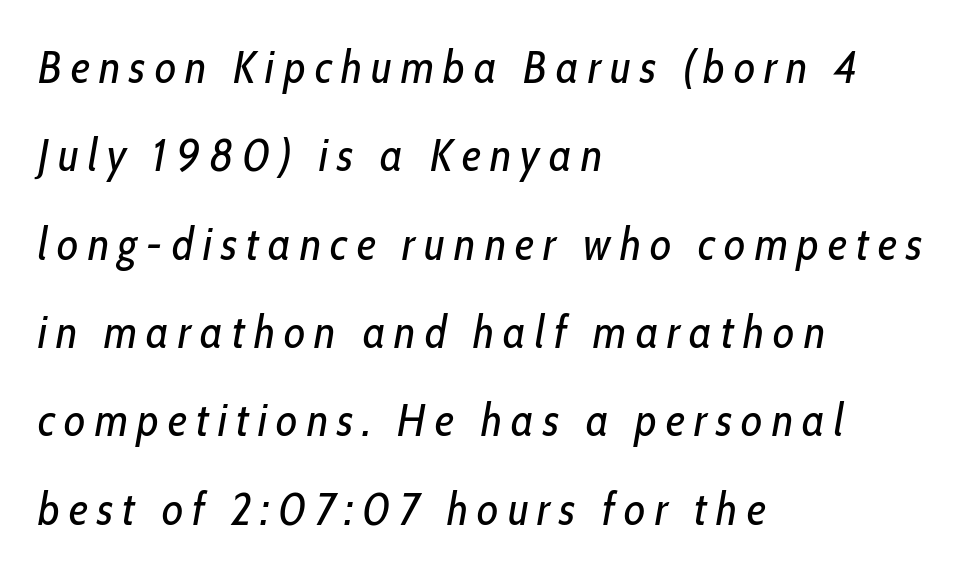
{"italic": "yes", "lean": "right", "slant_degrees": 10, "bold": "no", "weight": "regular", "width": "condensed", "stroke_contrast": "low", "x_height": "medium", "monospaced": "no", "underline": "no", "align": "left", "line_spacing": "loose", "line_spacing_ratio": 1.92, "letter_spacing": "wide", "letter_spacing_em": 0.2, "glyph_px": 46}
